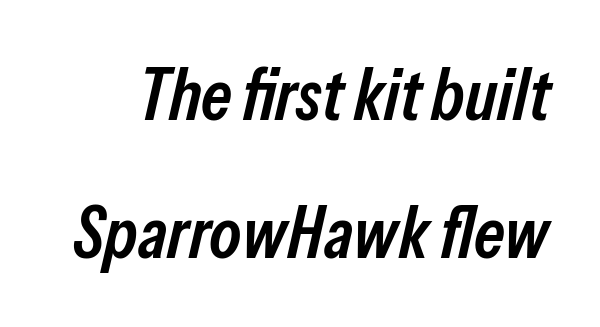
Has an underline been added? It has not. Italic? Definitely — the glyphs are oblique. Words appear dense and cohesive because spacing is normal. The face used here is proportionally spaced, like ordinary book or web type.
